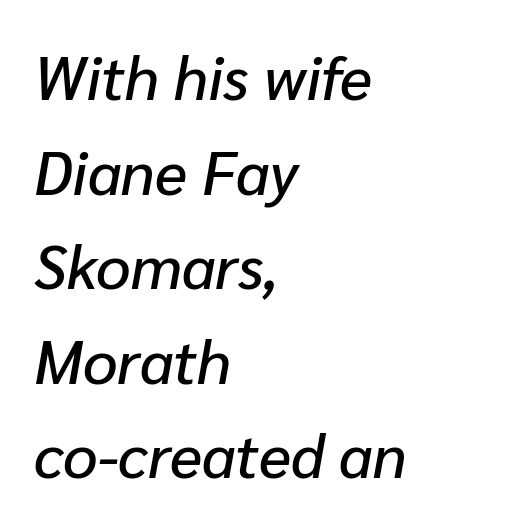
Q: Is the text italic (slanted)? A: Yes, it leans right by about 10 degrees.
Q: Is the text underlined? A: No.
Q: How is the paragraph aligned? A: Left-aligned.
Q: Is the spacing between letters normal or unusually wide? A: Normal.
Q: Is the spacing between lines tight, normal or loose? A: Normal.
Q: Width (condensed, normal, or wide)? A: Normal.
Q: Stroke contrast? A: Low.
Q: x-height? A: Medium.
Q: Monospaced? A: No.
